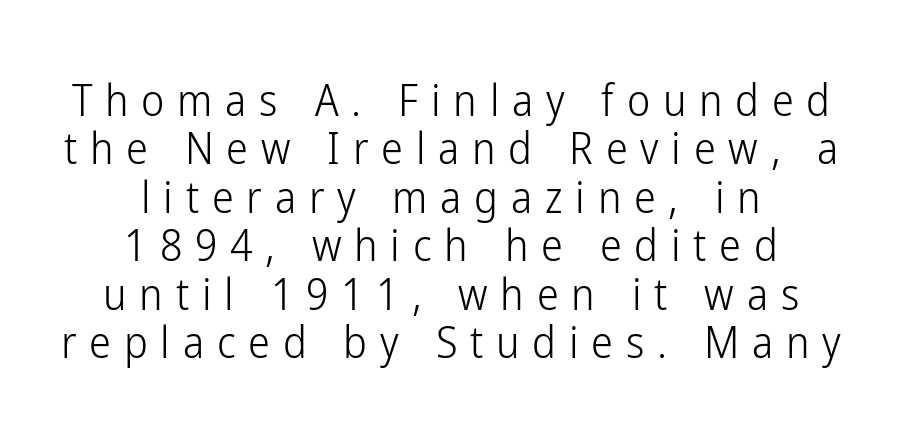
The image shows 44 px light, condensed sans-serif type, upright; set centered, tight line spacing (1.1x), unusually wide letter spacing (+0.29 em), not underlined; low stroke contrast and a medium x-height.
